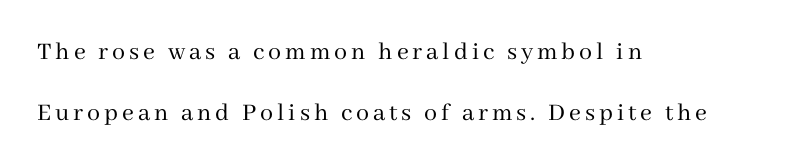
{"italic": "no", "bold": "no", "underline": "no", "align": "left", "line_spacing": "loose", "line_spacing_ratio": 2.35, "glyph_px": 26}
